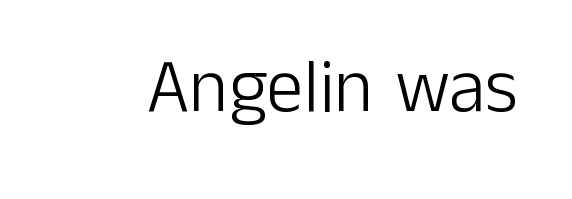
Q: Is the text bold? A: No.
Q: Is the text italic (slanted)? A: No, it is upright.
Q: Is the typeface a serif or a sans-serif typeface? A: Sans-serif.
Q: Is the text underlined? A: No.
Q: Is the spacing between letters normal or unusually wide? A: Normal.
Q: Width (condensed, normal, or wide)? A: Normal.
Q: Stroke contrast? A: Low.
Q: x-height? A: Medium.
Q: Monospaced? A: No.
